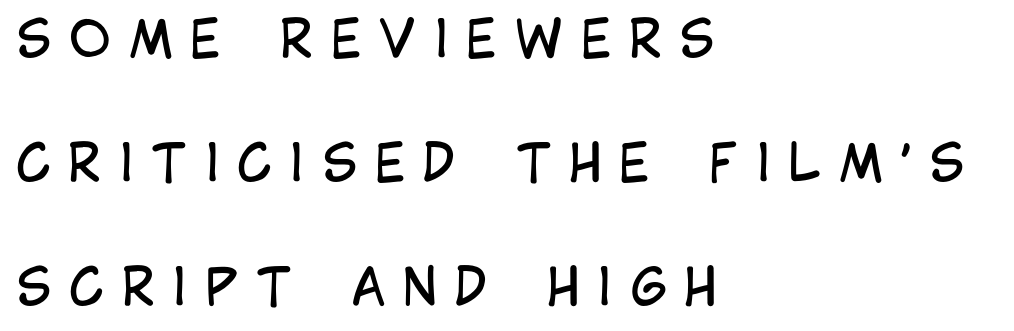
{"serif": "no", "italic": "no", "bold": "no", "weight": "regular", "width": "condensed", "stroke_contrast": "low", "x_height": "large", "monospaced": "no", "underline": "no", "align": "left", "line_spacing": "loose", "line_spacing_ratio": 2.43, "letter_spacing": "wide", "letter_spacing_em": 0.34, "glyph_px": 51}
